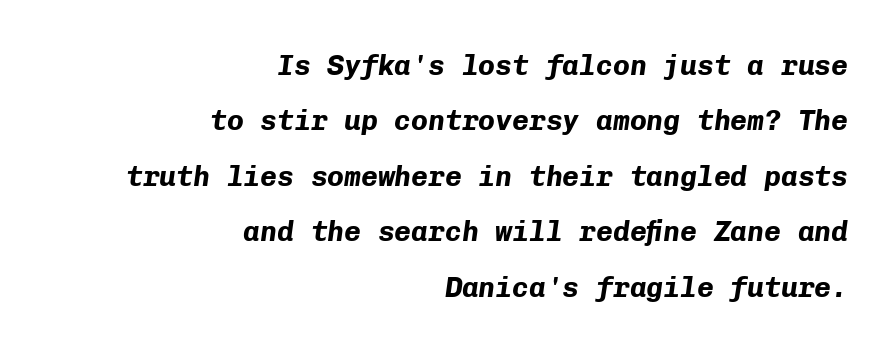
{"italic": "yes", "lean": "right", "slant_degrees": 8, "bold": "yes", "weight": "bold", "width": "normal", "stroke_contrast": "low", "x_height": "medium", "monospaced": "yes", "underline": "no", "align": "right", "line_spacing": "loose", "line_spacing_ratio": 1.98, "letter_spacing": "normal", "letter_spacing_em": 0.0, "glyph_px": 28}
